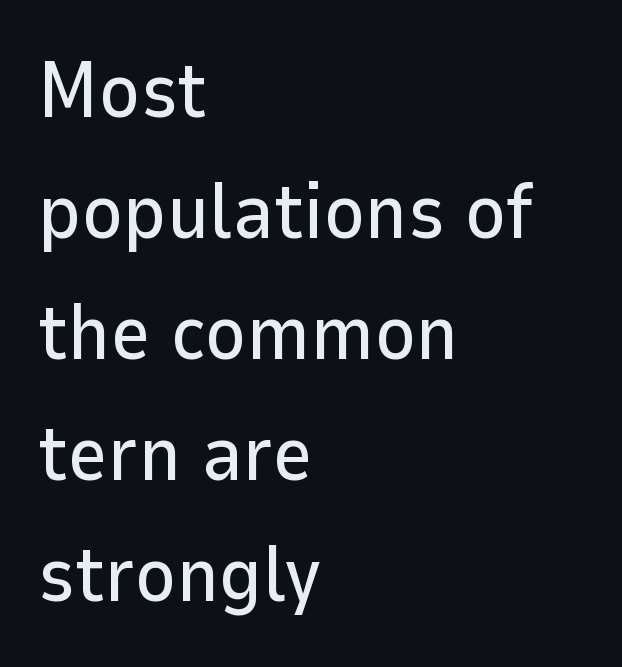
{"serif": "no", "italic": "no", "width": "normal", "stroke_contrast": "low", "x_height": "medium", "monospaced": "no", "underline": "no", "align": "left", "line_spacing": "normal", "line_spacing_ratio": 1.55, "letter_spacing": "normal", "letter_spacing_em": 0.0, "glyph_px": 78}
